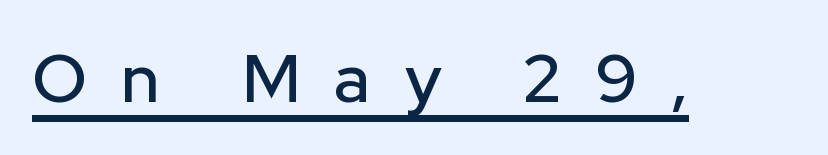
Q: Is the text italic (slanted)? A: No, it is upright.
Q: Is the typeface a serif or a sans-serif typeface? A: Sans-serif.
Q: Is the text underlined? A: Yes.
Q: Is the spacing between letters normal or unusually wide? A: Unusually wide.
Q: Width (condensed, normal, or wide)? A: Normal.
Q: Stroke contrast? A: Low.
Q: x-height? A: Medium.
Q: Monospaced? A: No.
